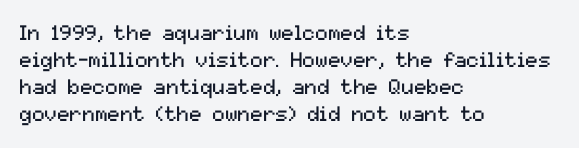
The passage shown is not underscored anywhere. Summary of vertical rhythm: regular, with standard interline spacing. The rag falls on the right side of this text block. Notice how the stems are strictly vertical — no italics here. Vertical stems look standard width or narrower in stroke.
